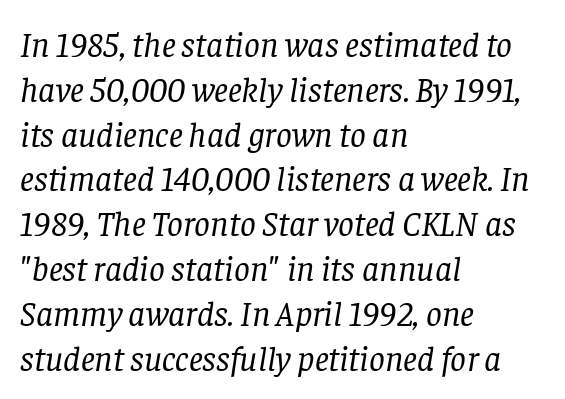
The image shows 35 px regular-weight serif type, italic (leaning right); set left-aligned, normal line spacing (1.28x), normal letter spacing, not underlined; low stroke contrast and a large x-height.
